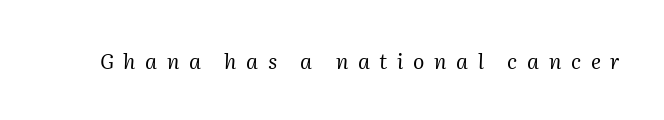
An italicized treatment has been applied to the whole sample. Check under the words: just untouched page. This sample uses expanded letter spacing, leaving extra air between glyphs. No extra ink here — the face is not bold.
